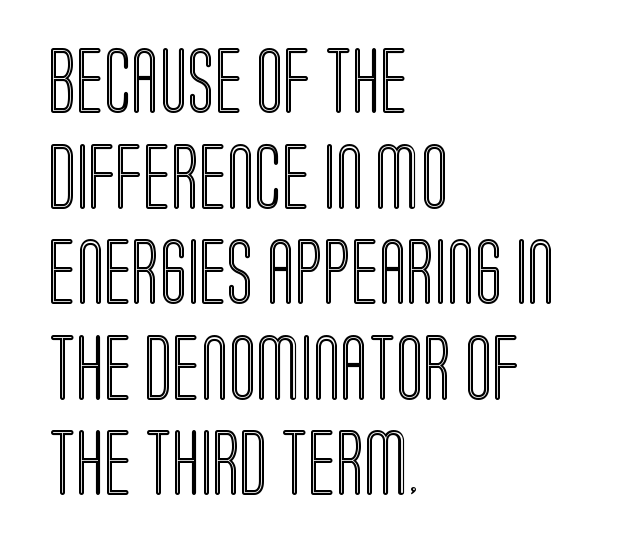
The image shows 65 px condensed type, upright; set left-aligned, normal line spacing (1.47x), normal letter spacing, not underlined; a large x-height.
